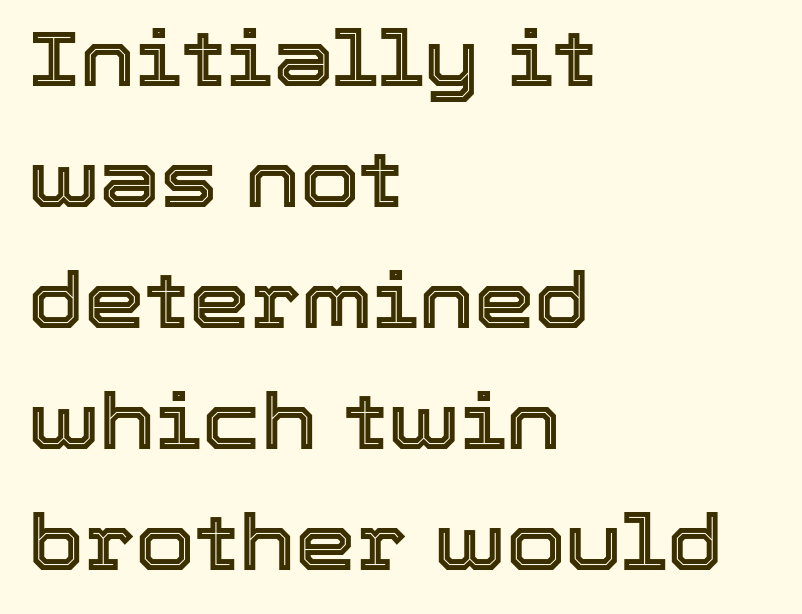
{"italic": "no", "width": "normal", "x_height": "medium", "monospaced": "no", "underline": "no", "align": "left", "line_spacing": "normal", "line_spacing_ratio": 1.57, "letter_spacing": "normal", "letter_spacing_em": 0.0, "glyph_px": 77}
